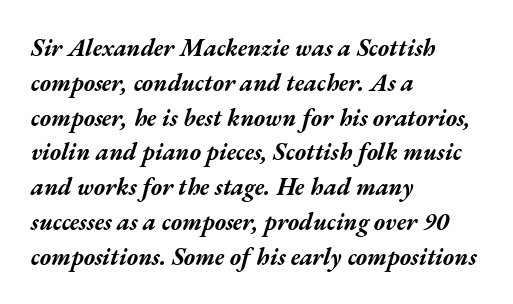
Q: Is the text bold? A: Yes.
Q: Is the text italic (slanted)? A: Yes, it leans right by about 17 degrees.
Q: Is the text underlined? A: No.
Q: How is the paragraph aligned? A: Left-aligned.
Q: Is the spacing between letters normal or unusually wide? A: Normal.
Q: Is the spacing between lines tight, normal or loose? A: Normal.
